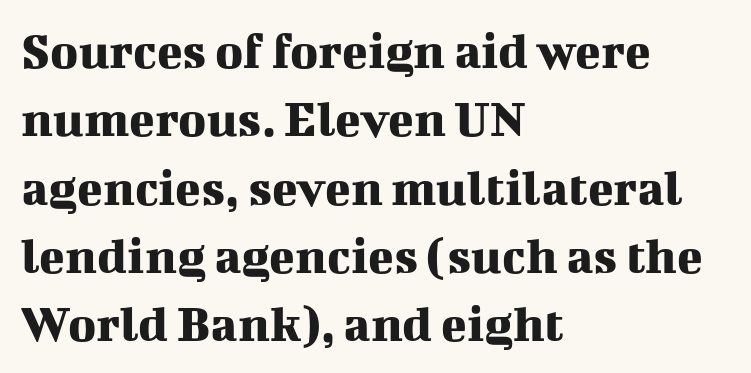
Q: Is the text italic (slanted)? A: No, it is upright.
Q: Is the typeface a serif or a sans-serif typeface? A: Serif.
Q: Is the text underlined? A: No.
Q: How is the paragraph aligned? A: Left-aligned.
Q: Is the spacing between letters normal or unusually wide? A: Normal.
Q: Is the spacing between lines tight, normal or loose? A: Normal.
Q: Width (condensed, normal, or wide)? A: Normal.
Q: Stroke contrast? A: Medium.
Q: x-height? A: Medium.
Q: Monospaced? A: No.
